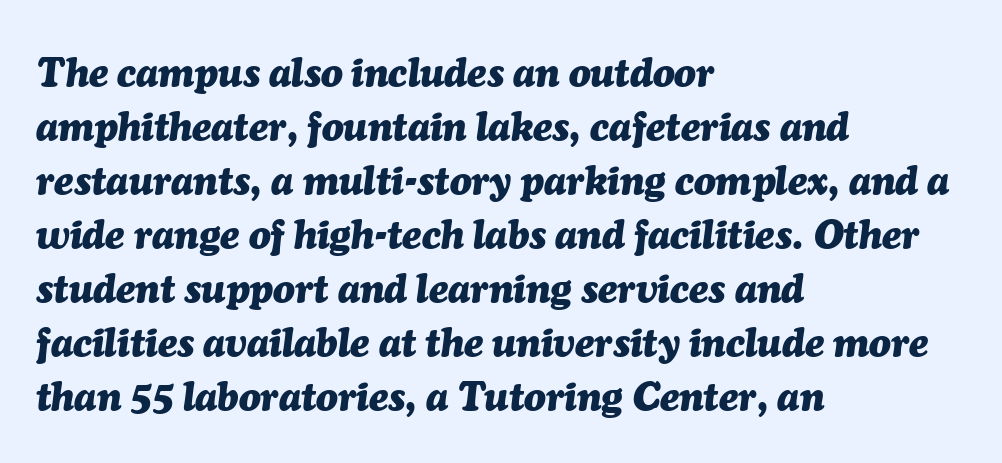
The image shows 40 px heavy type, italic (leaning right); set left-aligned, normal line spacing (1.35x), normal letter spacing, not underlined; medium stroke contrast and a medium x-height.
